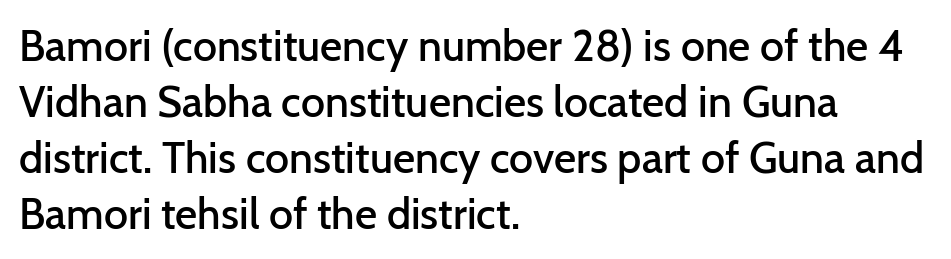
{"serif": "no", "italic": "no", "bold": "semi", "weight": "semibold", "width": "normal", "stroke_contrast": "low", "x_height": "medium", "monospaced": "no", "underline": "no", "align": "left", "line_spacing": "normal", "line_spacing_ratio": 1.3, "letter_spacing": "normal", "letter_spacing_em": 0.0, "glyph_px": 43}
